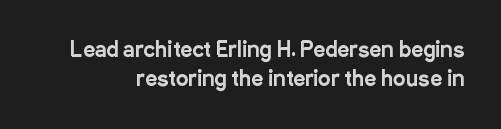
Q: Is the text italic (slanted)? A: No, it is upright.
Q: Is the text underlined? A: No.
Q: Is the spacing between letters normal or unusually wide? A: Normal.
Q: Is the spacing between lines tight, normal or loose? A: Normal.
